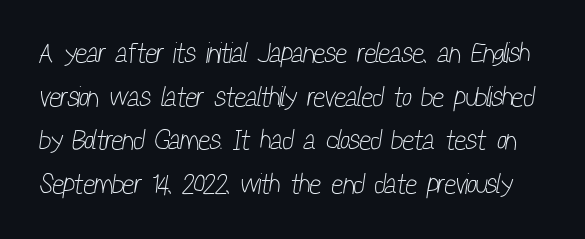
On a weight scale, this lands at 450 or below. Descender tails drop into unmarked territory. Spacing between characters is what you'd get straight out of the box. The rows are spaced the way most documents space them.
